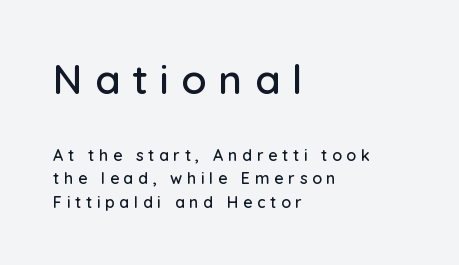
The gaps between neighbouring characters are conspicuously large. Examine the stroke ends and you'll find no serifs. The string is rendered with underlining switched off. Note: larger setting up top, smaller setting below. This is roman type, the default non-slanted kind.
